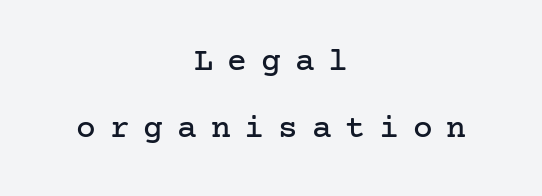
The image shows 33 px serif type, upright; set centered, loose line spacing (2.04x), unusually wide letter spacing (+0.42 em), not underlined; low stroke contrast and a medium x-height.
